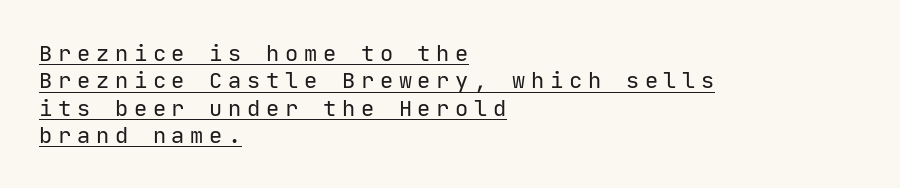
Q: Is the text bold? A: No.
Q: Is the text italic (slanted)? A: No, it is upright.
Q: Is the text underlined? A: Yes.
Q: How is the paragraph aligned? A: Left-aligned.
Q: Is the spacing between letters normal or unusually wide? A: Unusually wide.
